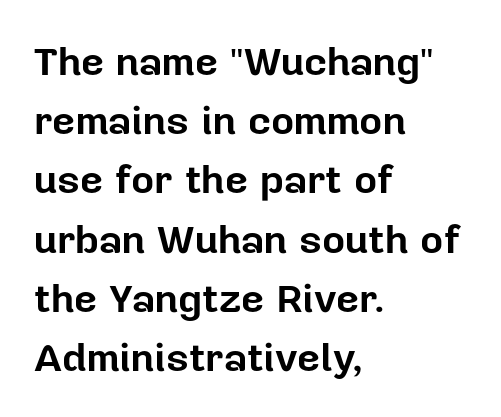
{"serif": "no", "italic": "no", "bold": "yes", "weight": "bold", "width": "normal", "stroke_contrast": "low", "x_height": "medium", "monospaced": "no", "underline": "no", "align": "left", "line_spacing": "normal", "line_spacing_ratio": 1.48, "letter_spacing": "normal", "letter_spacing_em": 0.0, "glyph_px": 40}
